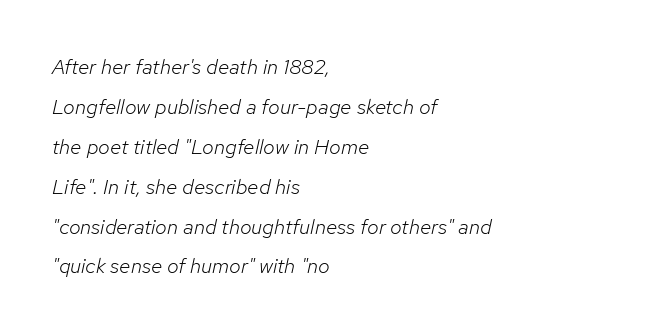
The image shows 21 px text type, italic (leaning right); set left-aligned, loose line spacing (1.9x), normal letter spacing, not underlined.
